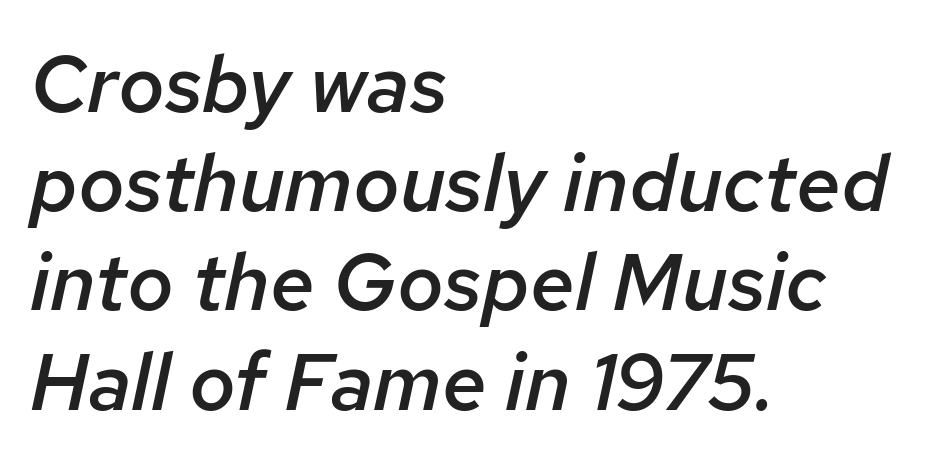
Q: Is the text bold? A: Semi-bold.
Q: Is the text italic (slanted)? A: Yes, it leans right by about 12 degrees.
Q: Is the text underlined? A: No.
Q: How is the paragraph aligned? A: Left-aligned.
Q: Is the spacing between letters normal or unusually wide? A: Normal.
Q: Width (condensed, normal, or wide)? A: Normal.
Q: Stroke contrast? A: Low.
Q: x-height? A: Medium.
Q: Monospaced? A: No.
